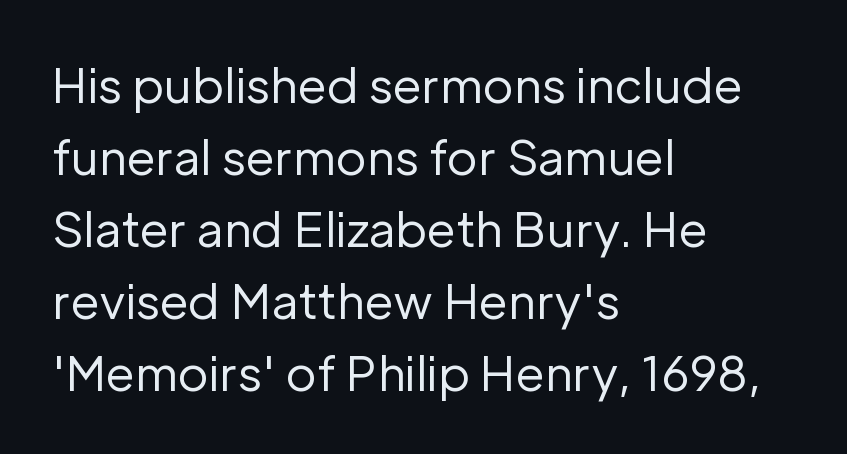
The image shows 47 px regular-weight sans-serif type, upright; set left-aligned, normal line spacing (1.53x), normal letter spacing, not underlined; low stroke contrast and a medium x-height.
